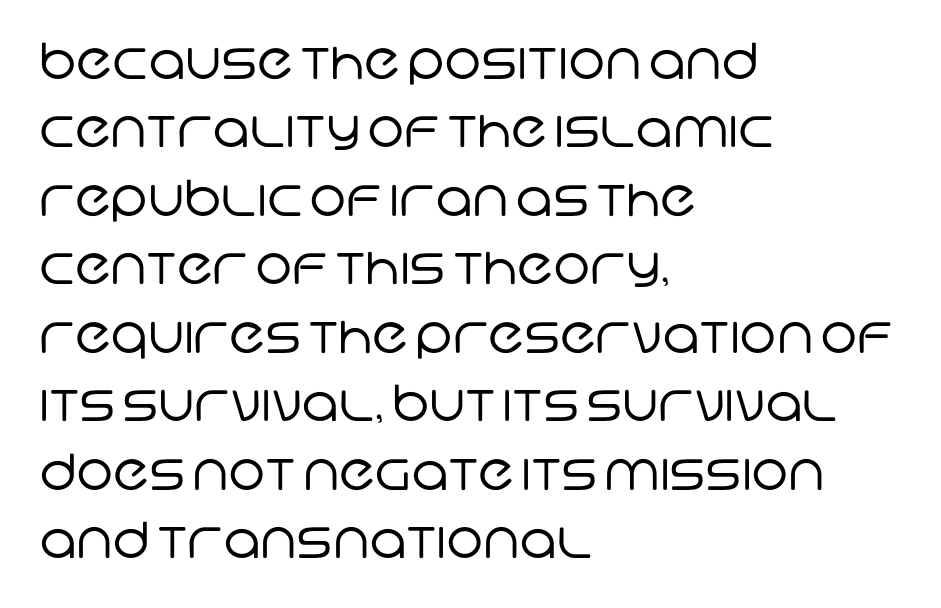
These lines stack with their left ends in a neat column. Does the type have serifs? No, each stem ends abruptly. This is not heavy type; no bold has been used. Just letters on the line, the space beneath them empty. Evenly set lines give the paragraph a standard silhouette. Note the varied advance widths — an 'i' is clearly narrower than an 'm'.
